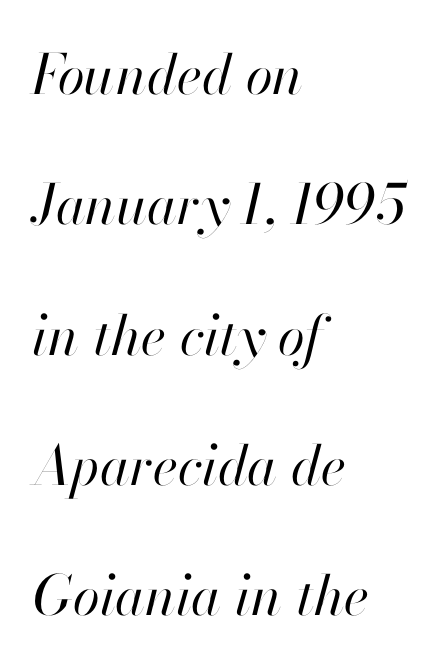
{"italic": "yes", "lean": "right", "slant_degrees": 13, "bold": "no", "weight": "regular", "width": "normal", "stroke_contrast": "high", "x_height": "small", "monospaced": "no", "underline": "no", "align": "left", "line_spacing": "loose", "line_spacing_ratio": 2.37, "letter_spacing": "normal", "letter_spacing_em": 0.0, "glyph_px": 55}
